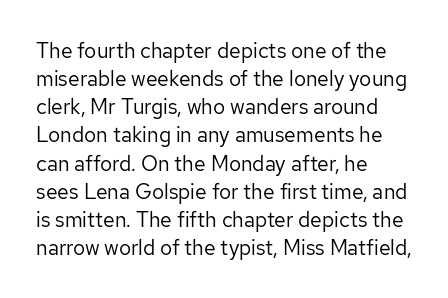
Q: Is the text bold? A: No.
Q: Is the text italic (slanted)? A: No, it is upright.
Q: Is the text underlined? A: No.
Q: How is the paragraph aligned? A: Left-aligned.
Q: Is the spacing between letters normal or unusually wide? A: Normal.
Q: Is the spacing between lines tight, normal or loose? A: Normal.
